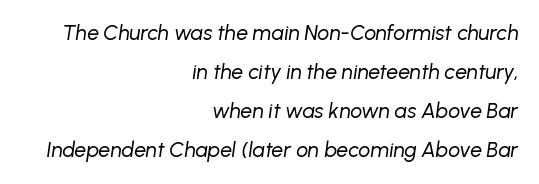
Q: Is the text bold? A: No.
Q: Is the text italic (slanted)? A: Yes, it leans right by about 8 degrees.
Q: Is the text underlined? A: No.
Q: How is the paragraph aligned? A: Right-aligned.
Q: Is the spacing between letters normal or unusually wide? A: Normal.
